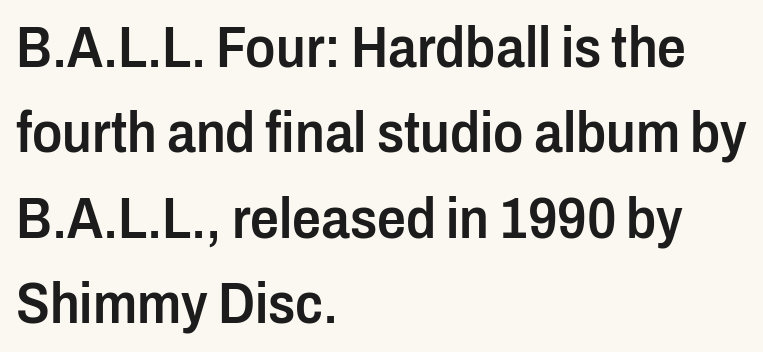
{"serif": "no", "italic": "no", "bold": "semi", "weight": "semibold", "width": "condensed", "stroke_contrast": "low", "x_height": "medium", "monospaced": "no", "underline": "no", "align": "left", "line_spacing": "normal", "line_spacing_ratio": 1.5, "letter_spacing": "normal", "letter_spacing_em": 0.0, "glyph_px": 57}
